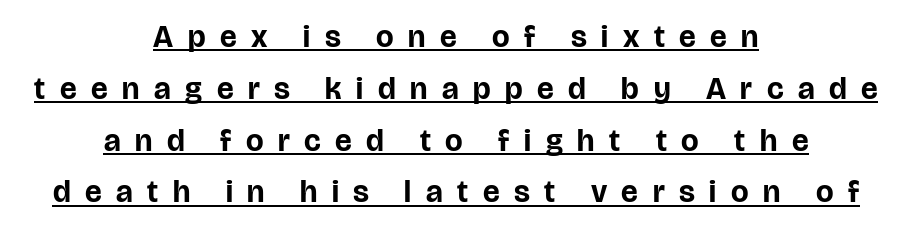
{"serif": "no", "italic": "no", "bold": "yes", "weight": "bold", "width": "normal", "stroke_contrast": "low", "x_height": "large", "monospaced": "no", "underline": "yes", "align": "center", "line_spacing": "normal", "line_spacing_ratio": 1.67, "letter_spacing": "wide", "letter_spacing_em": 0.47, "glyph_px": 31}
